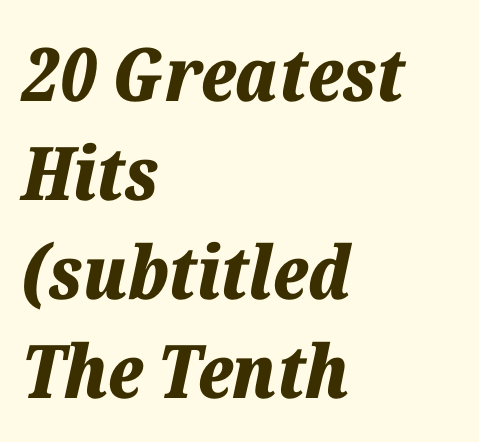
The designer left line spacing at the default. Descenders are the only things crossing below the line. Each word holds together tightly as a unit, with standard inter-letter gaps. Left-aligned paragraph, ragged on the right. As a designer I'd log this as weight 700, bold.
